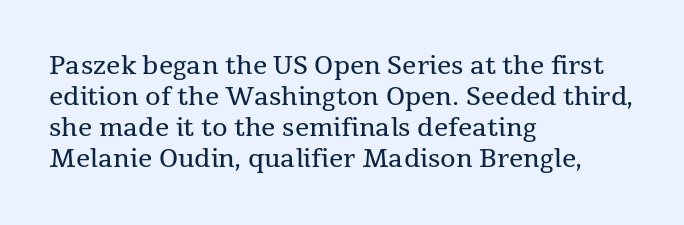
The image shows 25 px text type, upright; set left-aligned, line spacing 1.24x, normal letter spacing, not underlined.
